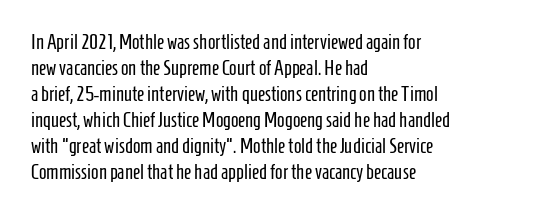
Q: Is the text bold? A: No.
Q: Is the text italic (slanted)? A: No, it is upright.
Q: Is the text underlined? A: No.
Q: How is the paragraph aligned? A: Left-aligned.
Q: Is the spacing between letters normal or unusually wide? A: Normal.
Q: Is the spacing between lines tight, normal or loose? A: Normal.
